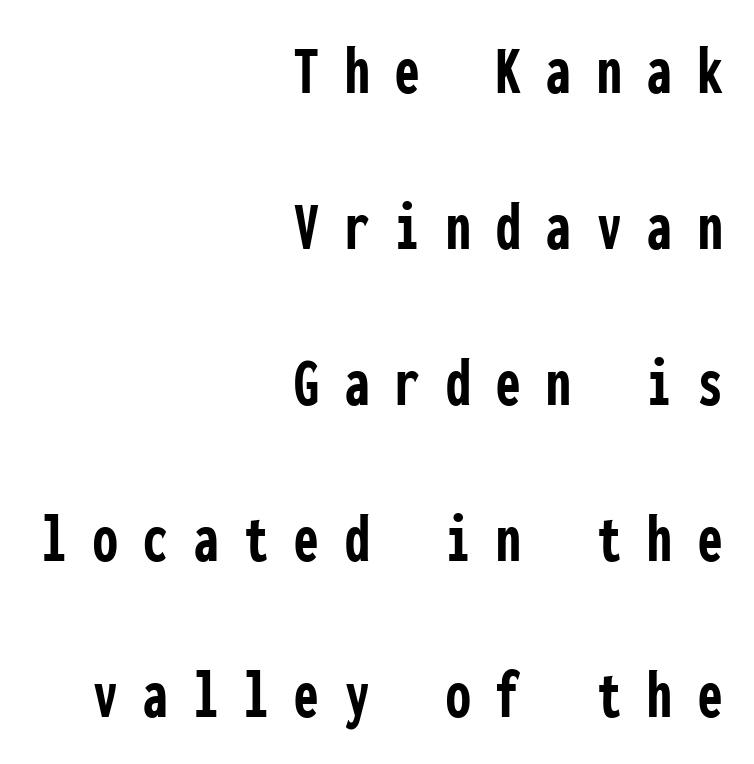
{"serif": "no", "italic": "no", "bold": "yes", "weight": "semibold", "width": "condensed", "stroke_contrast": "low", "x_height": "medium", "monospaced": "yes", "underline": "no", "align": "right", "line_spacing": "loose", "line_spacing_ratio": 2.23, "letter_spacing": "wide", "letter_spacing_em": 0.37, "glyph_px": 70}
